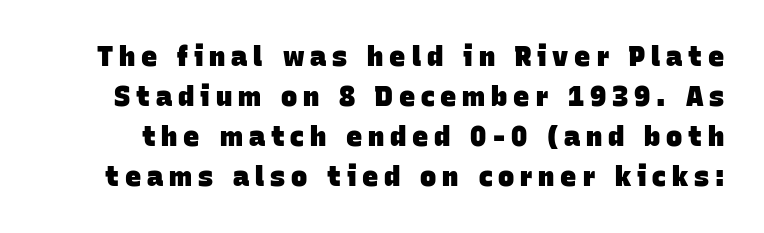
Q: Is the text bold? A: Yes.
Q: Is the text underlined? A: No.
Q: Is the spacing between letters normal or unusually wide? A: Unusually wide.
Q: Is the spacing between lines tight, normal or loose? A: Normal.
